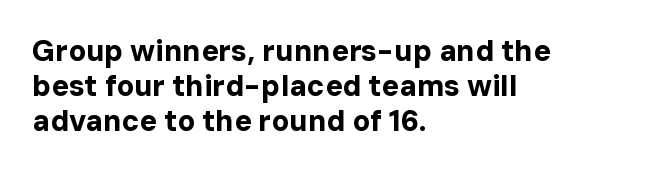
{"serif": "no", "italic": "no", "bold": "yes", "weight": "bold", "width": "normal", "stroke_contrast": "low", "x_height": "medium", "monospaced": "no", "underline": "no", "align": "left", "line_spacing_ratio": 1.21, "letter_spacing": "normal", "letter_spacing_em": 0.0, "glyph_px": 29}
